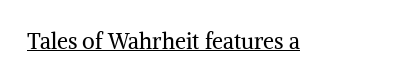
The image shows 22 px text type, upright; set normal letter spacing, underlined.
